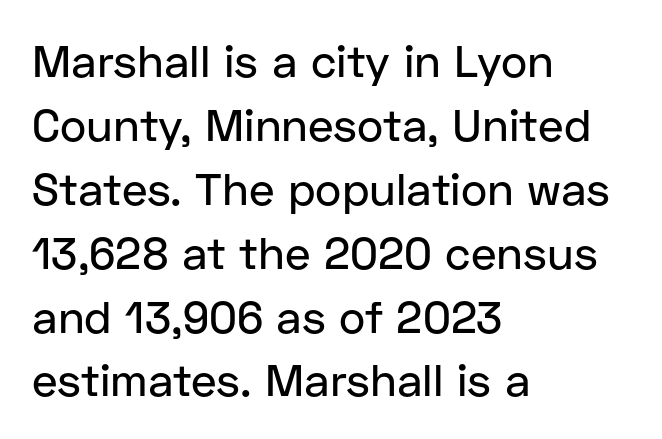
{"serif": "no", "italic": "no", "width": "normal", "stroke_contrast": "low", "x_height": "medium", "monospaced": "no", "underline": "no", "align": "left", "line_spacing": "normal", "line_spacing_ratio": 1.42, "letter_spacing": "normal", "letter_spacing_em": 0.0, "glyph_px": 45}
